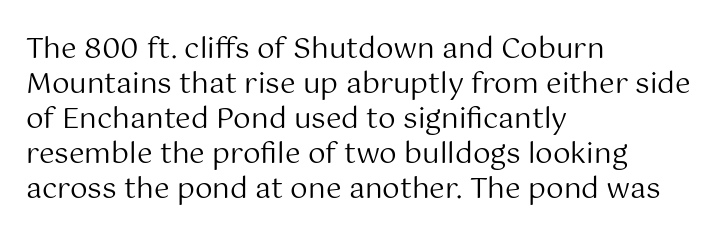
This sample uses a sans-serif face. The line texture is even and compact thanks to regular tracking. These lines are rendered in a variable-pitch font. The weight would be labelled regular, book, light, or lighter still. Posture: straight, roman, zero tilt. Rule under the text: the space is simply empty.
